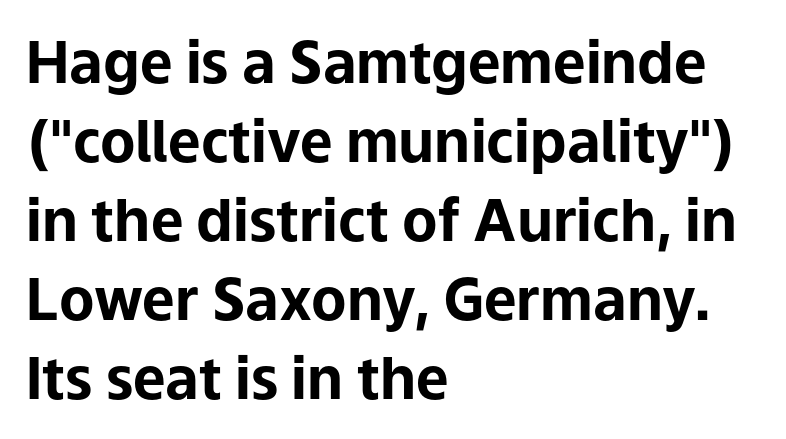
{"serif": "no", "italic": "no", "bold": "yes", "weight": "bold", "width": "normal", "stroke_contrast": "low", "x_height": "medium", "monospaced": "no", "underline": "no", "align": "left", "line_spacing": "normal", "line_spacing_ratio": 1.36, "letter_spacing": "normal", "letter_spacing_em": 0.0, "glyph_px": 58}
